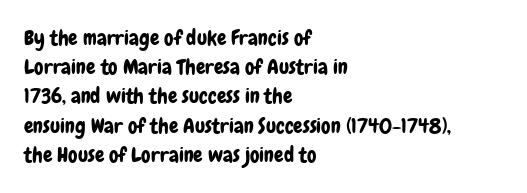
Q: Is the text italic (slanted)? A: No, it is upright.
Q: Is the text underlined? A: No.
Q: How is the paragraph aligned? A: Left-aligned.
Q: Is the spacing between letters normal or unusually wide? A: Normal.
Q: Is the spacing between lines tight, normal or loose? A: Normal.
